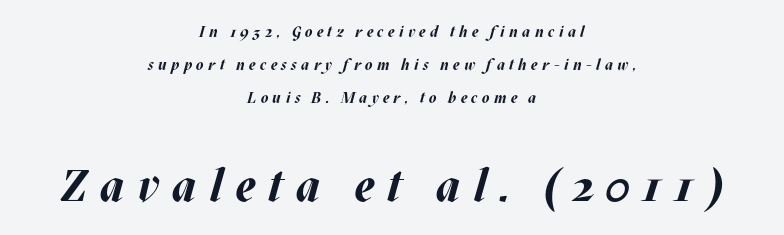
The image shows 45 px bold type, italic (leaning right); set centered, loose line spacing (2.19x), unusually wide letter spacing (+0.29 em), not underlined; the second (bottom) block is 3.0x larger; medium stroke contrast and a large x-height.
